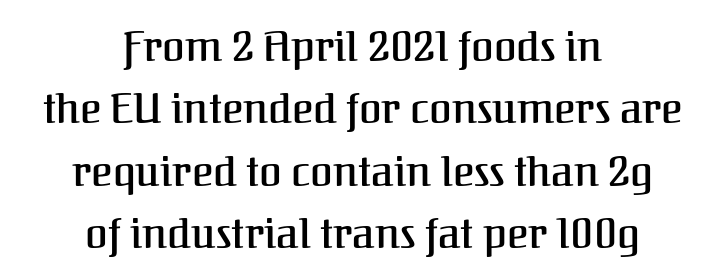
Q: Is the text italic (slanted)? A: No, it is upright.
Q: Is the typeface a serif or a sans-serif typeface? A: Serif.
Q: Is the text underlined? A: No.
Q: How is the paragraph aligned? A: Centered.
Q: Is the spacing between letters normal or unusually wide? A: Normal.
Q: Is the spacing between lines tight, normal or loose? A: Normal.
Q: Width (condensed, normal, or wide)? A: Normal.
Q: Stroke contrast? A: Medium.
Q: x-height? A: Medium.
Q: Monospaced? A: No.
